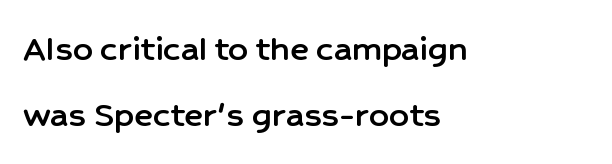
Underline: absent. Looks like regular typesetting: each glyph gets only the width it needs. The specimen reads as upright at a glance. The line texture is even and compact thanks to regular tracking. In terms of leading, this rendering sits right in the middle. In terms of letterform style, serifs are entirely absent.
